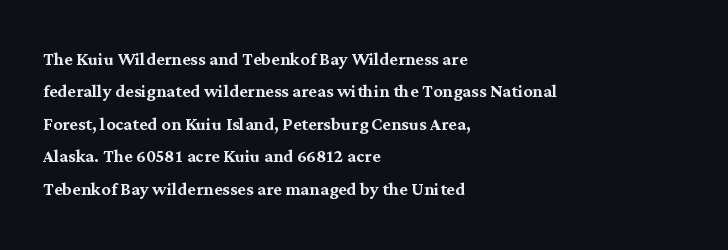
{"italic": "no", "underline": "no", "align": "left", "line_spacing": "normal", "line_spacing_ratio": 1.41, "letter_spacing": "normal", "letter_spacing_em": 0.0, "glyph_px": 23}
